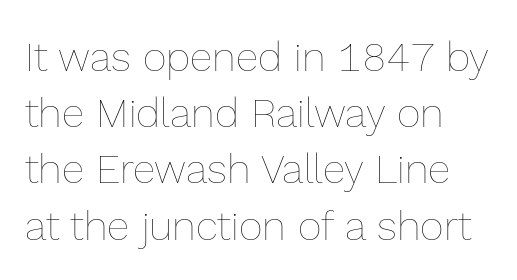
Words float on clear page, feet unadorned. This rendering uses left alignment, leaving the right contour irregular. Do the characters align in a grid? No, the font is proportional. Leading matches the norm, producing a regular column. Weight class: somewhere from thin through regular.
